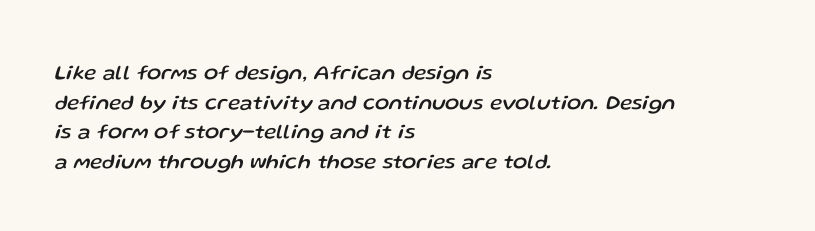
Leading: standard. The horizontal fit of the characters is conventional and even. Quick note: underline off. Yep, that's italic — everything's leaning.
